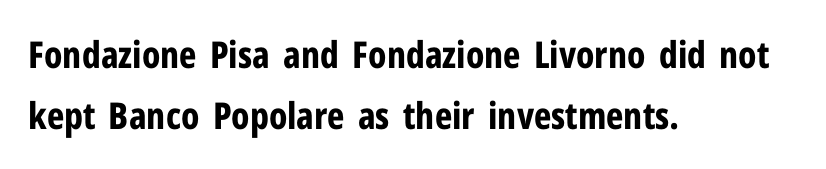
{"serif": "no", "italic": "no", "bold": "yes", "weight": "bold", "width": "condensed", "stroke_contrast": "low", "x_height": "medium", "monospaced": "no", "underline": "no", "align": "left", "line_spacing": "normal", "line_spacing_ratio": 1.65, "letter_spacing": "normal", "letter_spacing_em": 0.0, "glyph_px": 37}
